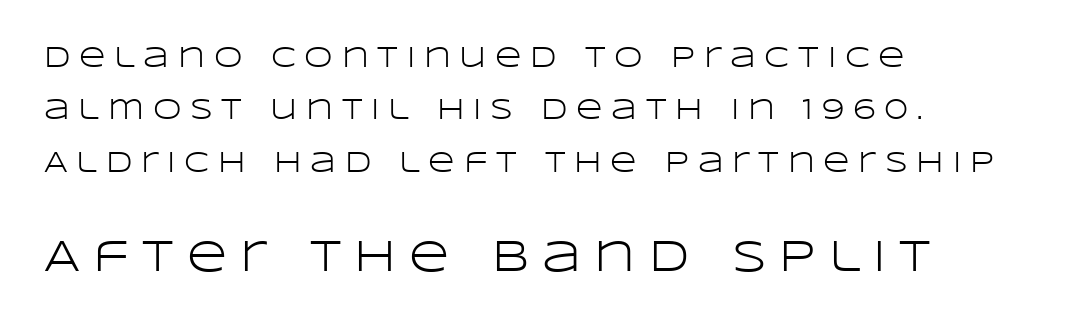
Q: Is the text bold? A: No.
Q: Is the text italic (slanted)? A: No, it is upright.
Q: Is the typeface a serif or a sans-serif typeface? A: Sans-serif.
Q: Is the text underlined? A: No.
Q: How is the paragraph aligned? A: Left-aligned.
Q: Is the spacing between letters normal or unusually wide? A: Unusually wide.
Q: Which block of text is set in a larger size, the first (top) or the second (bottom)? A: The second (bottom) one.
Q: Width (condensed, normal, or wide)? A: Wide.
Q: Stroke contrast? A: Low.
Q: x-height? A: Large.
Q: Monospaced? A: No.
